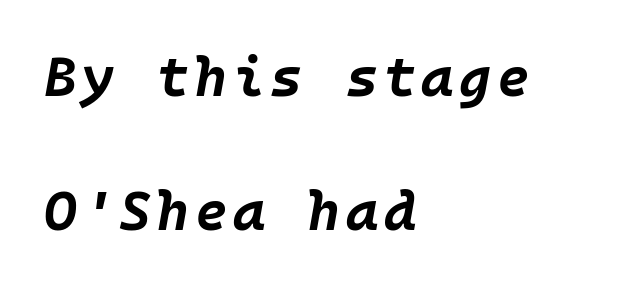
{"italic": "yes", "lean": "right", "slant_degrees": 10, "bold": "yes", "weight": "bold", "width": "normal", "stroke_contrast": "low", "x_height": "large", "underline": "no", "align": "left", "line_spacing": "loose", "line_spacing_ratio": 2.43, "glyph_px": 55}
